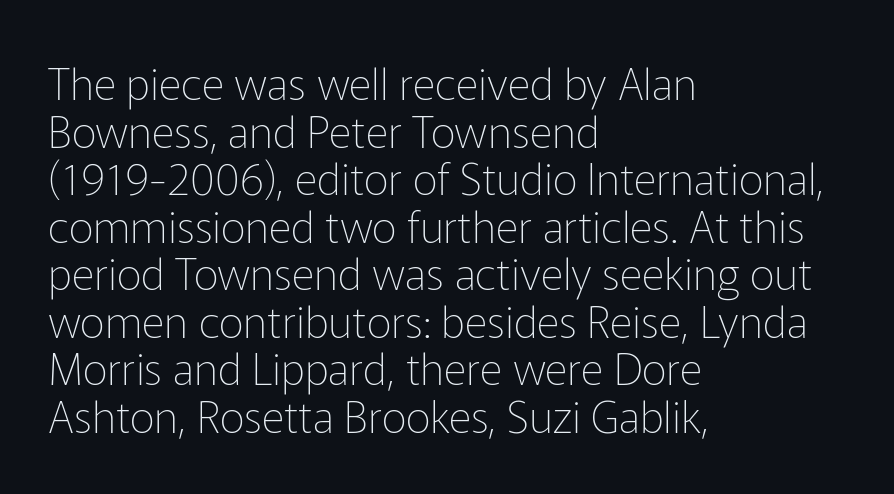
Is the letter spacing exaggerated? No — it looks like the ordinary default. These glyphs show unthickened strokes, regular width or finer. Ascenders rise straight up at ninety degrees. Spacing verdict: proportional, widths tailored to each character. The foot of each line stays bare and open.
